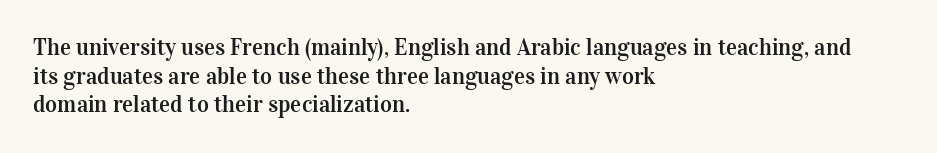
Quick note: not italic, upright. The letters sit at their default tracking, neither squeezed nor spread. The space between consecutive lines is moderate. This sample is left-justified, so line endings fall wherever the words run out. The string is rendered with underlining switched off.
